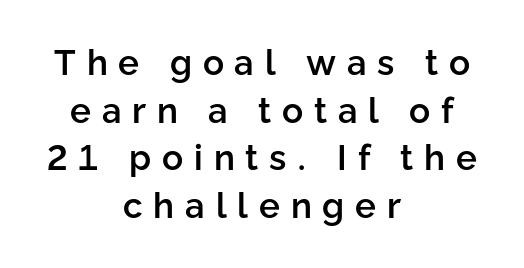
Q: Is the text bold? A: Semi-bold.
Q: Is the text italic (slanted)? A: No, it is upright.
Q: Is the typeface a serif or a sans-serif typeface? A: Sans-serif.
Q: Is the text underlined? A: No.
Q: How is the paragraph aligned? A: Centered.
Q: Is the spacing between letters normal or unusually wide? A: Unusually wide.
Q: Is the spacing between lines tight, normal or loose? A: Normal.
Q: Width (condensed, normal, or wide)? A: Normal.
Q: Stroke contrast? A: Low.
Q: x-height? A: Medium.
Q: Monospaced? A: No.
